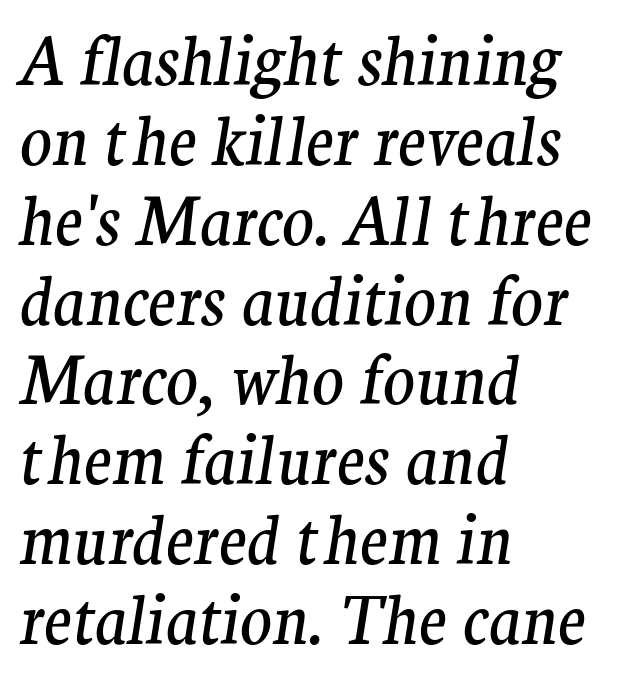
The image shows 66 px regular-weight serif type, italic (leaning right); set left-aligned, line spacing 1.21x, normal letter spacing, not underlined; medium stroke contrast and a medium x-height.
